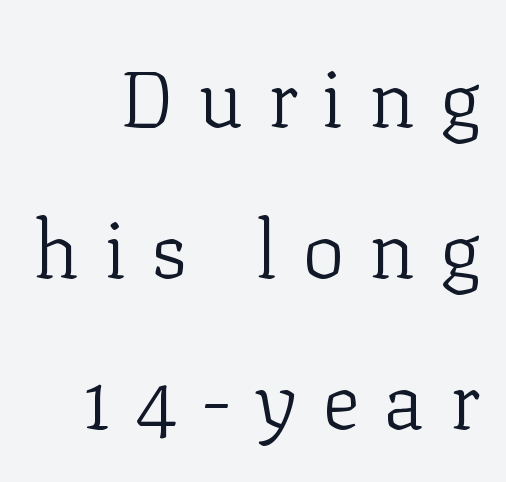
Q: Is the text bold? A: No.
Q: Is the text italic (slanted)? A: No, it is upright.
Q: Is the typeface a serif or a sans-serif typeface? A: Serif.
Q: Is the text underlined? A: No.
Q: Is the spacing between letters normal or unusually wide? A: Unusually wide.
Q: Width (condensed, normal, or wide)? A: Normal.
Q: Stroke contrast? A: Low.
Q: x-height? A: Medium.
Q: Monospaced? A: No.
